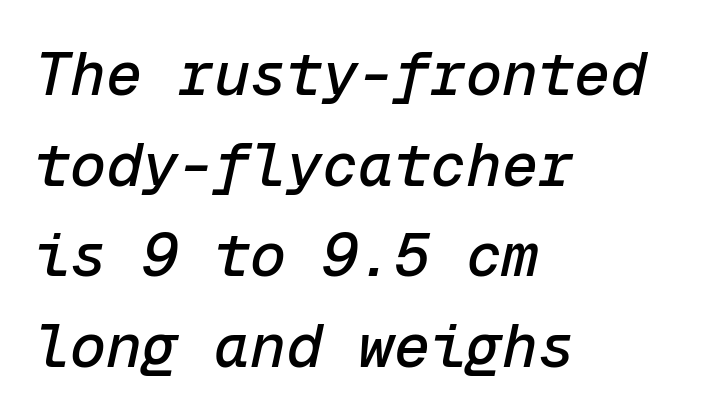
{"italic": "yes", "lean": "right", "slant_degrees": 12, "width": "normal", "stroke_contrast": "low", "x_height": "medium", "monospaced": "yes", "underline": "no", "align": "left", "line_spacing": "normal", "line_spacing_ratio": 1.51, "letter_spacing": "normal", "letter_spacing_em": 0.0, "glyph_px": 60}
